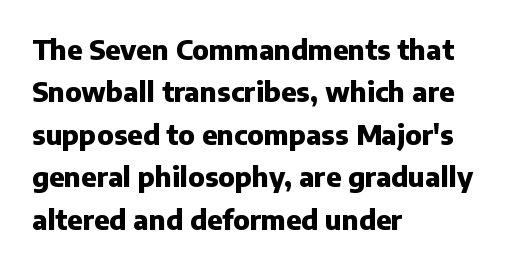
The axis of the letterforms is exactly vertical. The passage is arranged the way most books set body copy — flush left. Beneath every word, the page is bare. Summary of weight: heavy, a full bold. In terms of leading, this rendering sits right in the middle.
